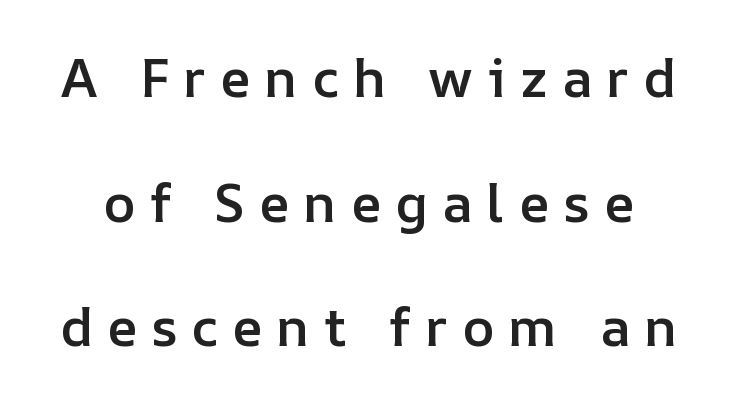
Notice the strokes are somewhat thickened but not fully heavy: this is a semibold. Ordinary non-slanted type is in use. Display-style spreading of the glyphs; the letterfit is very open. Leading: increased. The foot of each line stays bare and open.
